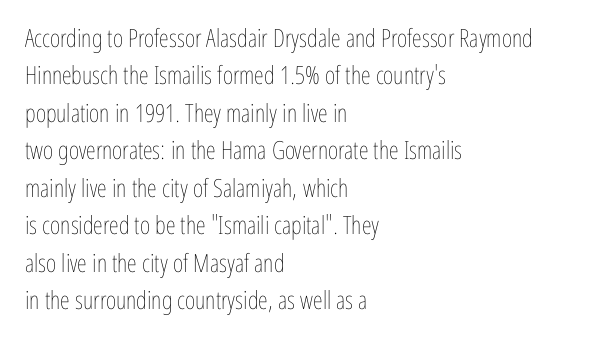
{"italic": "no", "bold": "no", "underline": "no", "align": "left", "line_spacing": "normal", "line_spacing_ratio": 1.5, "letter_spacing": "normal", "letter_spacing_em": 0.0, "glyph_px": 25}
